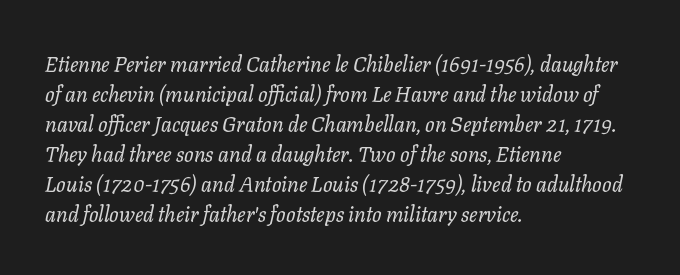
The image shows 21 px text type, italic (leaning right); set left-aligned, normal line spacing (1.43x), normal letter spacing, not underlined.
